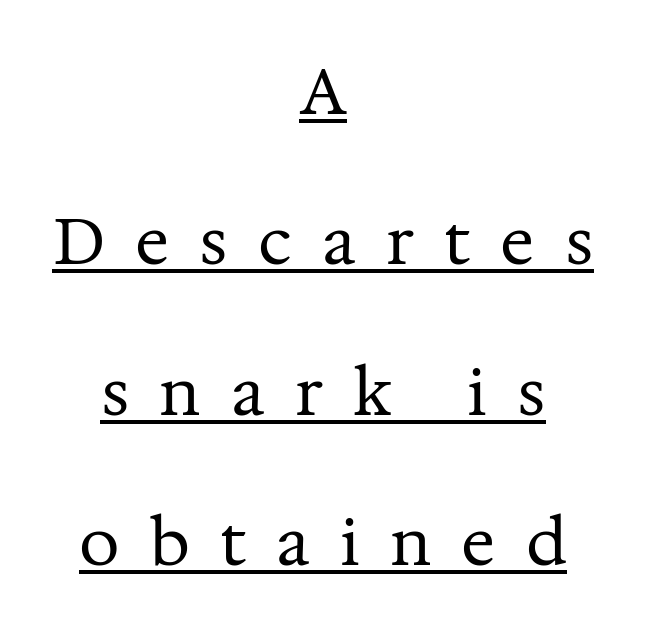
{"serif": "yes", "italic": "no", "bold": "no", "weight": "regular", "width": "normal", "stroke_contrast": "medium", "x_height": "medium", "monospaced": "no", "underline": "yes", "align": "center", "line_spacing": "loose", "line_spacing_ratio": 2.35, "letter_spacing": "wide", "letter_spacing_em": 0.47, "glyph_px": 64}
